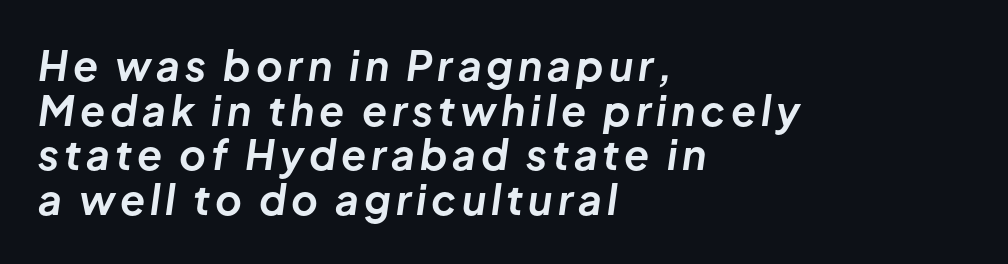
Slanted lettering throughout. Underlining? Definitely not there. Visually the block forms a straight wall on the left and a jagged coastline on the right. These lines are rendered in a variable-pitch font. Successive baselines arrive quickly, one right under another.
